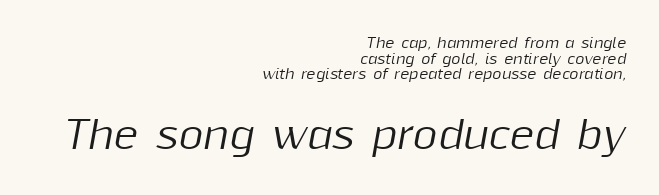
The image shows 38 px text type, italic (leaning right); set right-aligned, tight line spacing (1.12x), normal letter spacing, not underlined; the second (bottom) block is 2.71x larger; medium stroke contrast and a medium x-height.
